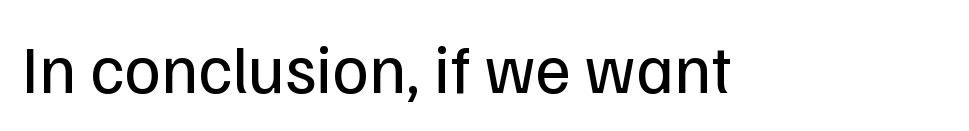
The image shows 69 px regular-weight sans-serif type, upright; set normal letter spacing, not underlined; low stroke contrast and a medium x-height.
